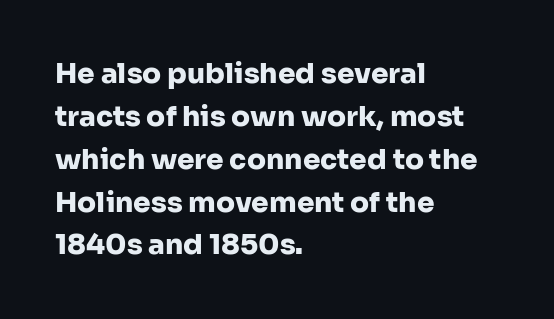
{"serif": "no", "italic": "no", "bold": "yes", "weight": "heavy", "width": "normal", "stroke_contrast": "low", "x_height": "medium", "monospaced": "no", "underline": "no", "align": "left", "line_spacing": "normal", "line_spacing_ratio": 1.53, "letter_spacing": "normal", "letter_spacing_em": 0.0, "glyph_px": 28}
